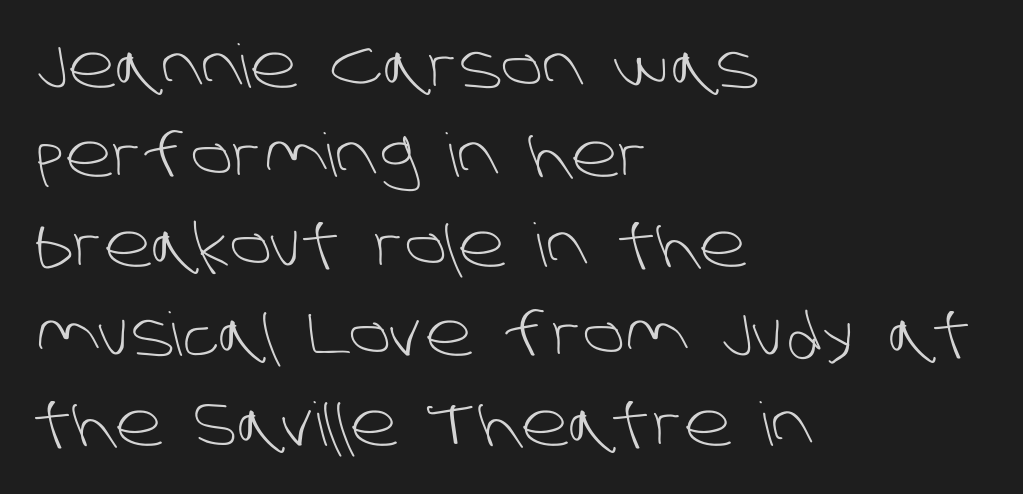
The image shows 60 px light sans-serif type; set left-aligned, normal line spacing (1.49x), normal letter spacing, not underlined; low stroke contrast and a large x-height.
